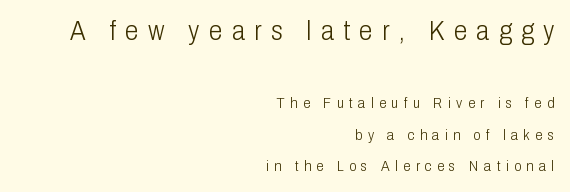
{"italic": "no", "bold": "no", "underline": "no", "align": "right", "line_spacing": "loose", "line_spacing_ratio": 2.1, "letter_spacing": "wide", "letter_spacing_em": 0.35, "larger_block": "first", "size_ratio": 1.8, "glyph_px": 27}
